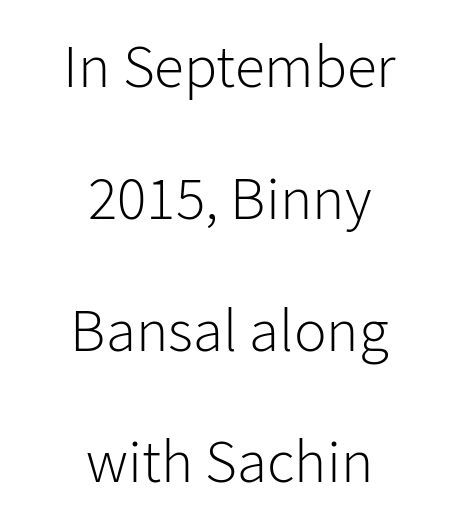
{"serif": "no", "italic": "no", "bold": "no", "weight": "light", "width": "normal", "stroke_contrast": "low", "x_height": "medium", "monospaced": "no", "underline": "no", "align": "center", "line_spacing": "loose", "line_spacing_ratio": 2.16, "letter_spacing": "normal", "letter_spacing_em": 0.0, "glyph_px": 61}
